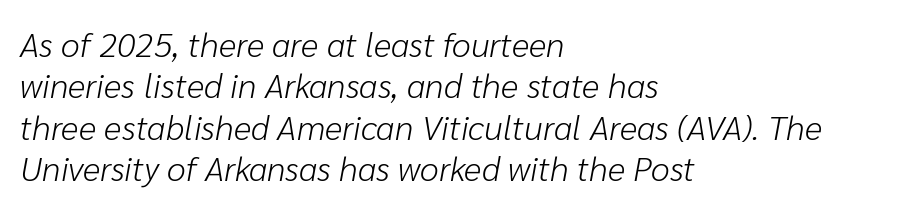
{"italic": "yes", "lean": "right", "slant_degrees": 10, "bold": "no", "weight": "light", "width": "normal", "stroke_contrast": "low", "x_height": "medium", "monospaced": "no", "underline": "no", "align": "left", "line_spacing_ratio": 1.22, "letter_spacing": "normal", "letter_spacing_em": 0.0, "glyph_px": 34}
